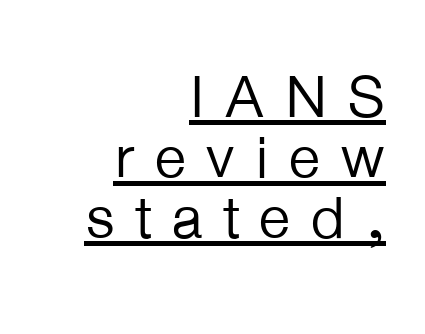
Q: Is the text bold? A: No.
Q: Is the text italic (slanted)? A: No, it is upright.
Q: Is the typeface a serif or a sans-serif typeface? A: Sans-serif.
Q: Is the text underlined? A: Yes.
Q: How is the paragraph aligned? A: Right-aligned.
Q: Is the spacing between letters normal or unusually wide? A: Unusually wide.
Q: Is the spacing between lines tight, normal or loose? A: Tight.
Q: Width (condensed, normal, or wide)? A: Normal.
Q: Stroke contrast? A: Low.
Q: x-height? A: Medium.
Q: Monospaced? A: No.
